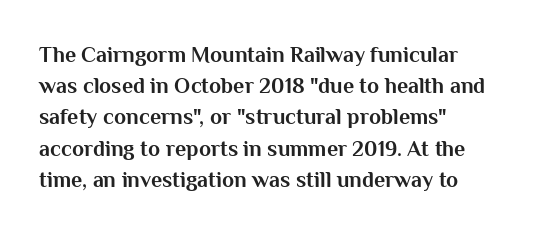
The image shows 22 px bold type, upright; set left-aligned, normal line spacing (1.42x), normal letter spacing, not underlined.
